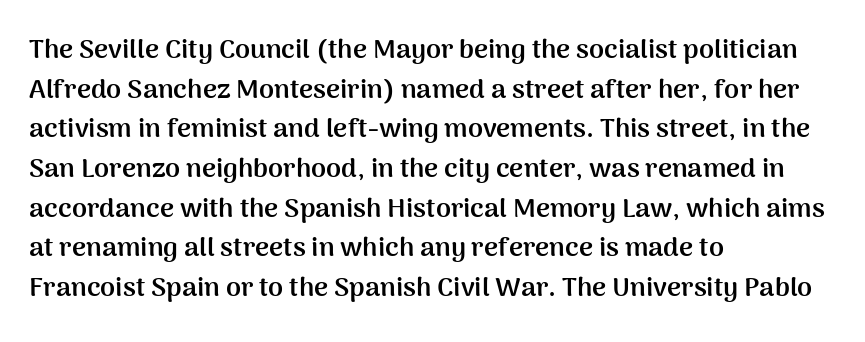
The glyphs are unaccompanied by any horizontal stroke below them. The characters look thick and weighty, a clear bold. Horizontally, the lines are justified to the leading edge only. Successive baselines arrive at the customary interval. Ordinary non-slanted type is in use.
